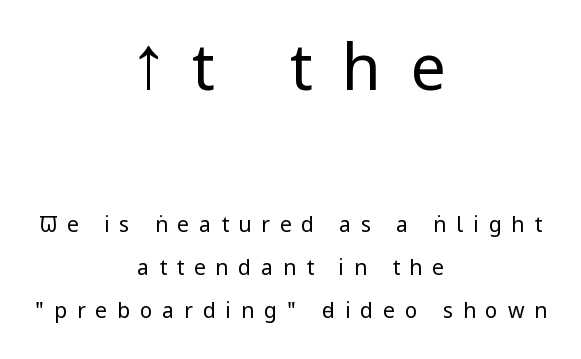
{"serif": "no", "italic": "no", "bold": "no", "weight": "regular", "width": "condensed", "stroke_contrast": "low", "x_height": "large", "monospaced": "no", "underline": "no", "align": "center", "line_spacing": "loose", "line_spacing_ratio": 2.05, "letter_spacing": "wide", "letter_spacing_em": 0.47, "larger_block": "first", "size_ratio": 3.0, "glyph_px": 63}
